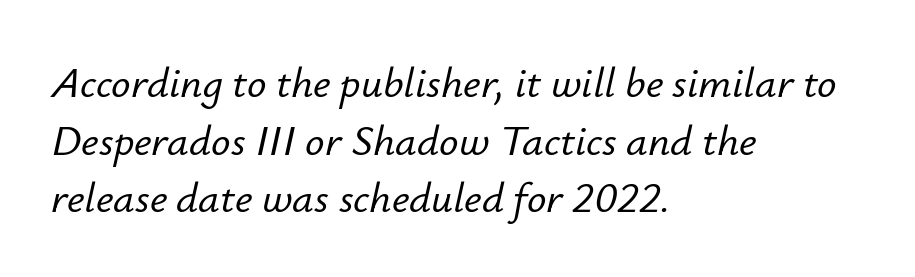
Q: Is the text italic (slanted)? A: Yes, it leans right by about 12 degrees.
Q: Is the text underlined? A: No.
Q: How is the paragraph aligned? A: Left-aligned.
Q: Is the spacing between letters normal or unusually wide? A: Normal.
Q: Is the spacing between lines tight, normal or loose? A: Normal.
Q: Width (condensed, normal, or wide)? A: Normal.
Q: Stroke contrast? A: Low.
Q: x-height? A: Small.
Q: Monospaced? A: No.
